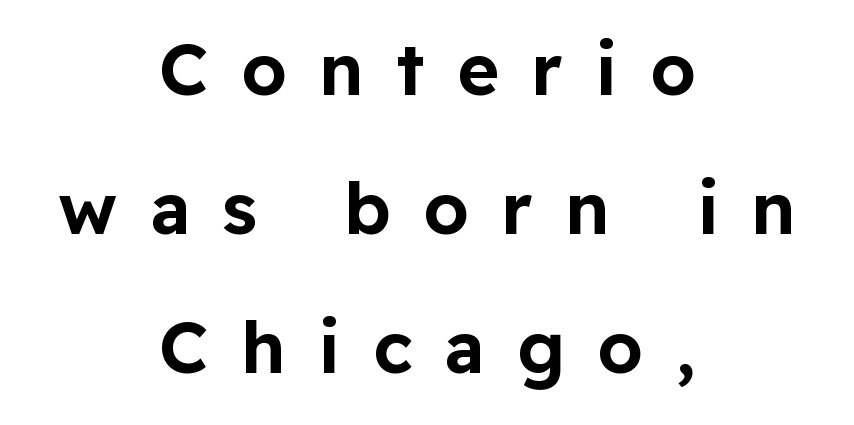
{"serif": "no", "italic": "no", "width": "normal", "stroke_contrast": "low", "x_height": "medium", "monospaced": "no", "underline": "no", "align": "center", "line_spacing": "loose", "line_spacing_ratio": 1.93, "letter_spacing": "wide", "letter_spacing_em": 0.45, "glyph_px": 72}
